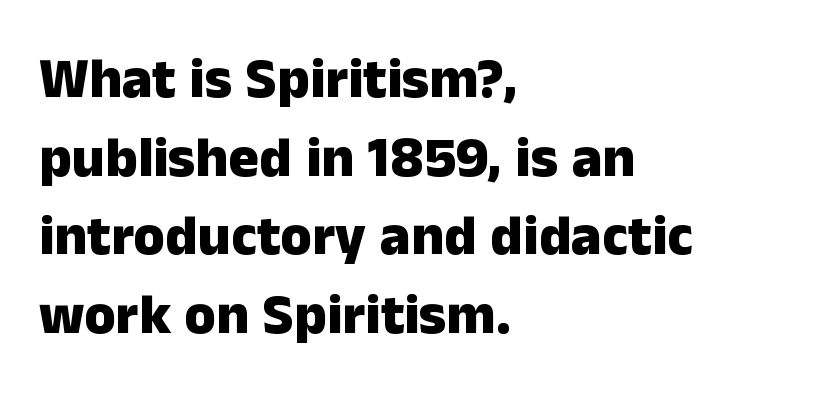
Q: Is the text bold? A: Yes.
Q: Is the text italic (slanted)? A: No, it is upright.
Q: Is the typeface a serif or a sans-serif typeface? A: Sans-serif.
Q: Is the text underlined? A: No.
Q: How is the paragraph aligned? A: Left-aligned.
Q: Is the spacing between letters normal or unusually wide? A: Normal.
Q: Is the spacing between lines tight, normal or loose? A: Normal.
Q: Width (condensed, normal, or wide)? A: Normal.
Q: Stroke contrast? A: Low.
Q: x-height? A: Medium.
Q: Monospaced? A: No.
